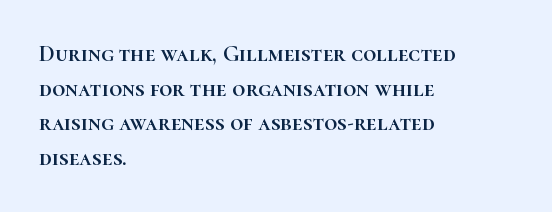
Q: Is the text italic (slanted)? A: No, it is upright.
Q: Is the text underlined? A: No.
Q: How is the paragraph aligned? A: Left-aligned.
Q: Is the spacing between letters normal or unusually wide? A: Normal.
Q: Is the spacing between lines tight, normal or loose? A: Normal.
